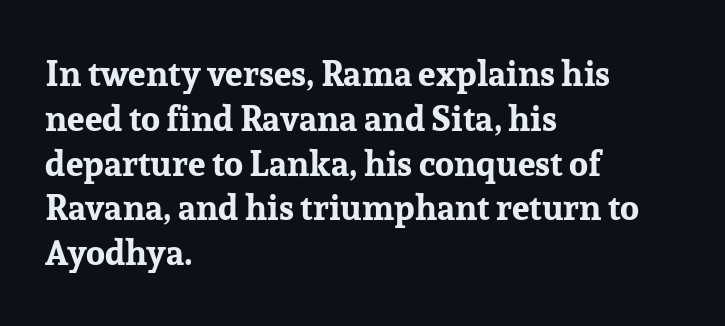
The image shows 35 px bold serif type, upright; set left-aligned, normal line spacing (1.28x), normal letter spacing, not underlined; low stroke contrast and a medium x-height.
